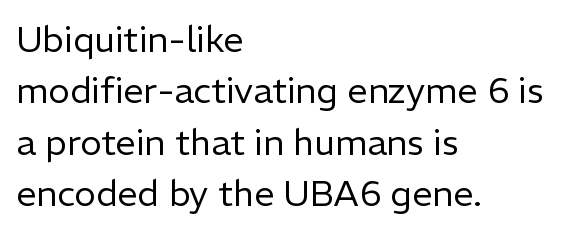
{"serif": "no", "italic": "no", "bold": "no", "weight": "regular", "width": "normal", "stroke_contrast": "low", "x_height": "medium", "monospaced": "no", "underline": "no", "align": "left", "line_spacing": "normal", "line_spacing_ratio": 1.43, "letter_spacing": "normal", "letter_spacing_em": 0.0, "glyph_px": 36}
